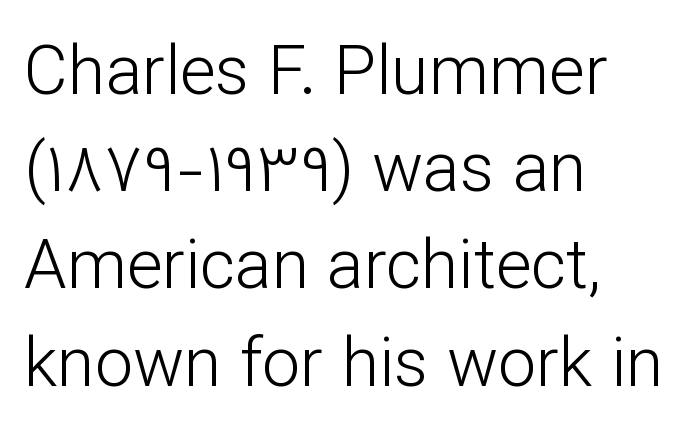
Q: Is the text bold? A: No.
Q: Is the text italic (slanted)? A: No, it is upright.
Q: Is the typeface a serif or a sans-serif typeface? A: Sans-serif.
Q: Is the text underlined? A: No.
Q: How is the paragraph aligned? A: Left-aligned.
Q: Is the spacing between letters normal or unusually wide? A: Normal.
Q: Is the spacing between lines tight, normal or loose? A: Normal.
Q: Width (condensed, normal, or wide)? A: Normal.
Q: Stroke contrast? A: Low.
Q: x-height? A: Medium.
Q: Monospaced? A: No.
